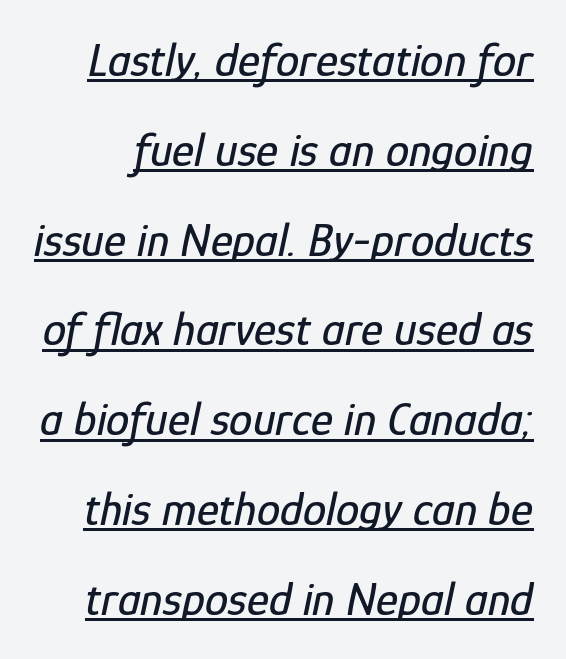
{"italic": "yes", "lean": "right", "slant_degrees": 12, "width": "condensed", "stroke_contrast": "low", "x_height": "medium", "monospaced": "no", "underline": "yes", "line_spacing": "loose", "line_spacing_ratio": 1.91, "letter_spacing": "normal", "letter_spacing_em": 0.0, "glyph_px": 47}
